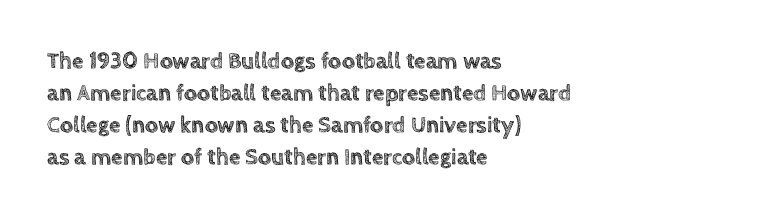
{"italic": "no", "underline": "no", "align": "left", "line_spacing": "normal", "line_spacing_ratio": 1.39, "letter_spacing": "normal", "letter_spacing_em": 0.0, "glyph_px": 23}
